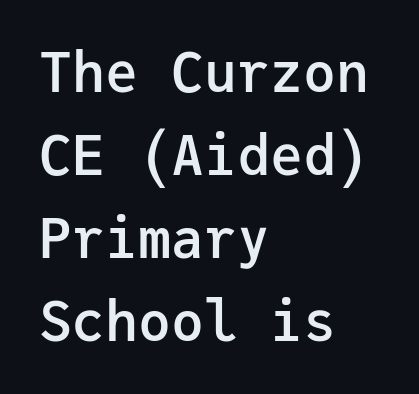
The lines sit at an ordinary, default distance from one another. Descenders hang freely into open space. Grotesque or geometric, the face here clearly has no serifs. Ascenders rise straight up at ninety degrees. Think of a typewriter: that constant character pitch is what you see here.
